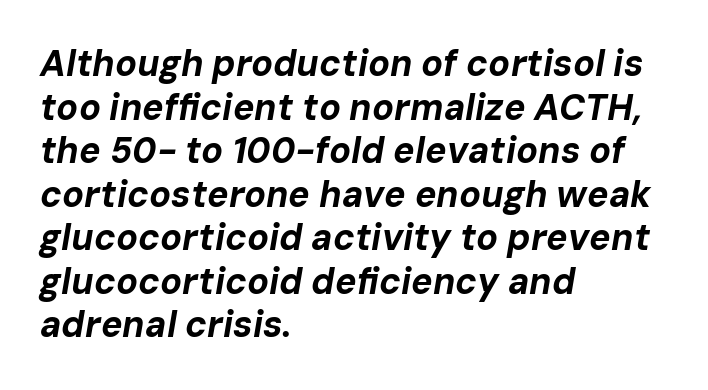
{"italic": "yes", "lean": "right", "slant_degrees": 10, "bold": "yes", "weight": "bold", "width": "normal", "stroke_contrast": "low", "x_height": "medium", "monospaced": "no", "underline": "no", "align": "left", "line_spacing_ratio": 1.21, "letter_spacing": "normal", "letter_spacing_em": 0.0, "glyph_px": 36}
